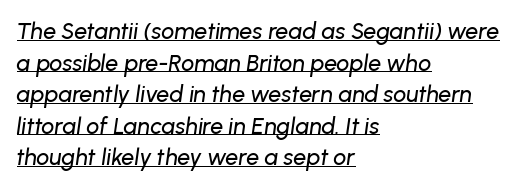
Caption: lettering with a line underneath. Short note: letters normally spaced. If you drew a ruler down the left edge, every line would touch it. Quick note: italic. Whoever set this chose a conventional vertical rhythm.
